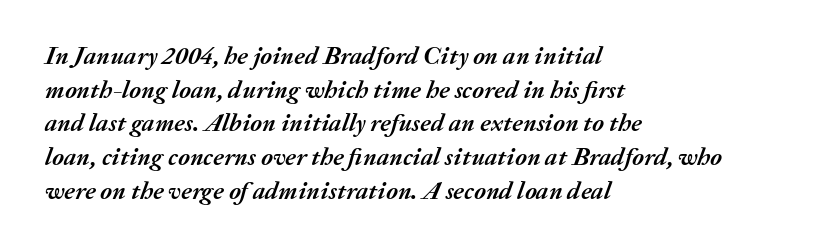
Emphasis by weight is at full strength: bold. The leading is moderate, giving the passage an even texture. Plain, unruled lines of type. The specimen reads as italic at a glance. Here the glyphs are tracked normally, forming tight word shapes.
